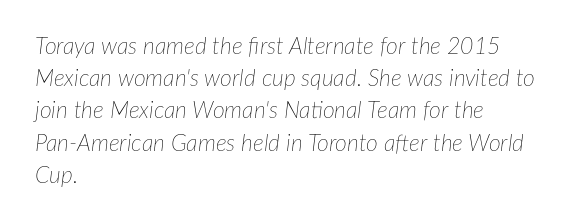
The image shows 23 px text type, italic (leaning right); set left-aligned, normal line spacing (1.4x), normal letter spacing, not underlined.
